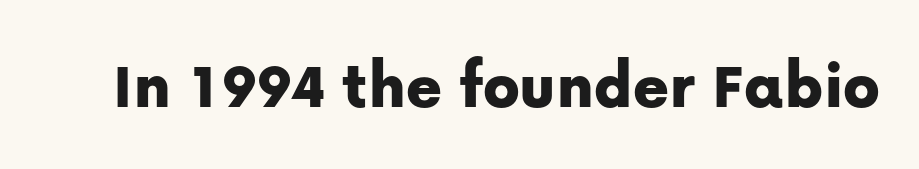
Note: no serifs on the glyphs. The foot of each line stays bare and open. The lettering stays uniformly vertical, giving the passage a roman look. Note the varied advance widths — an 'i' is clearly narrower than an 'm'. Characters follow at the spacing the type designer built in.
